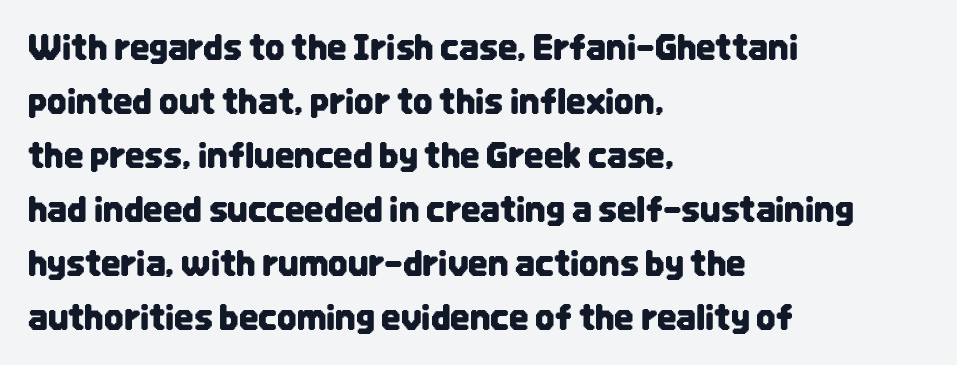
{"serif": "no", "italic": "no", "width": "condensed", "stroke_contrast": "low", "x_height": "large", "monospaced": "no", "underline": "no", "align": "left", "line_spacing": "normal", "line_spacing_ratio": 1.59, "letter_spacing": "normal", "letter_spacing_em": 0.0, "glyph_px": 34}
